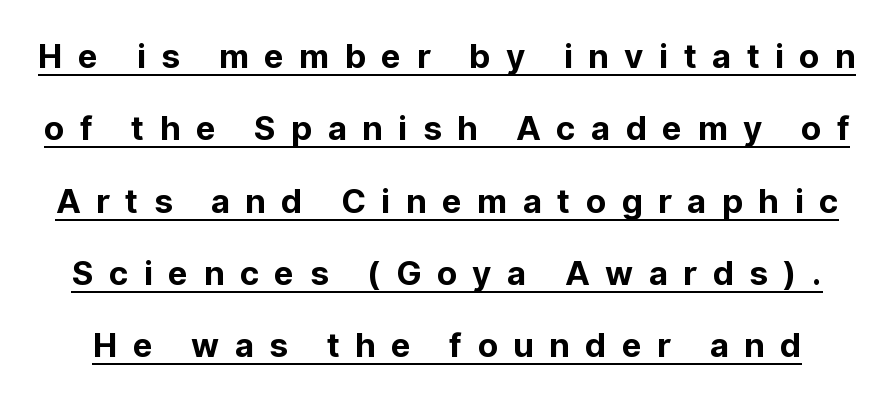
{"serif": "no", "italic": "no", "bold": "yes", "weight": "bold", "width": "normal", "stroke_contrast": "low", "x_height": "medium", "monospaced": "no", "underline": "yes", "line_spacing": "loose", "line_spacing_ratio": 2.19, "letter_spacing": "wide", "letter_spacing_em": 0.47, "glyph_px": 33}
